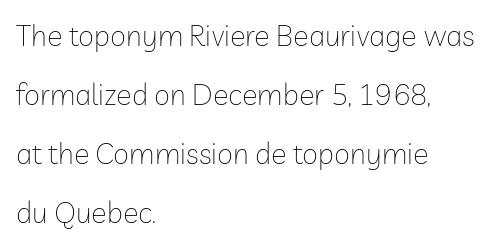
The image shows 29 px thin sans-serif type, upright; set left-aligned, loose line spacing (2.04x), normal letter spacing, not underlined; low stroke contrast and a medium x-height.
